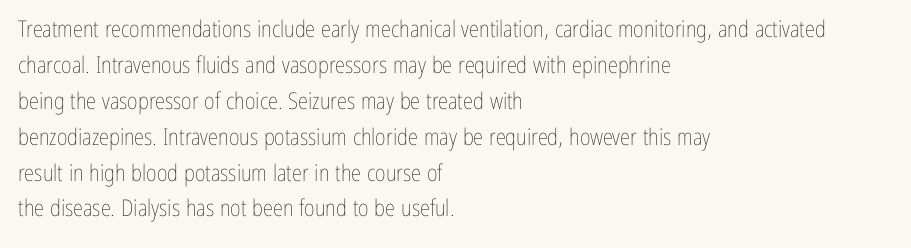
{"italic": "no", "bold": "no", "underline": "no", "align": "left", "line_spacing": "normal", "line_spacing_ratio": 1.56, "letter_spacing": "normal", "letter_spacing_em": 0.0, "glyph_px": 23}
